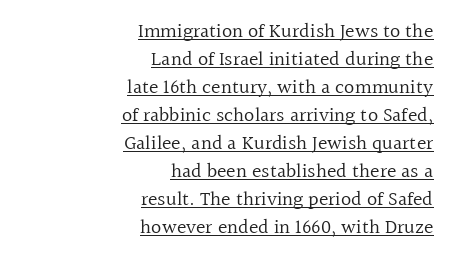
The image shows 20 px text type, upright; set right-aligned, normal line spacing (1.4x), normal letter spacing, underlined.
